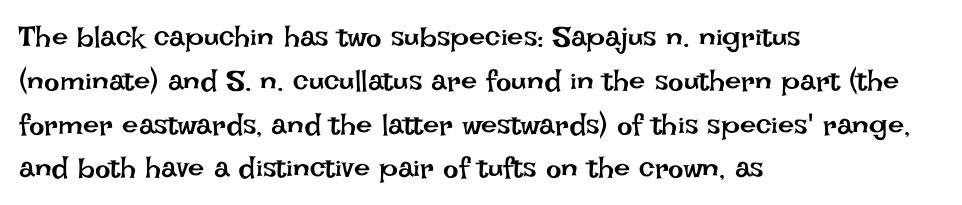
Unbolded letterforms with no extra heft. How would I describe the line gaps? Plain and ordinary. These lines are rendered in a variable-pitch font. Just letters on the line, the space beneath them empty.
